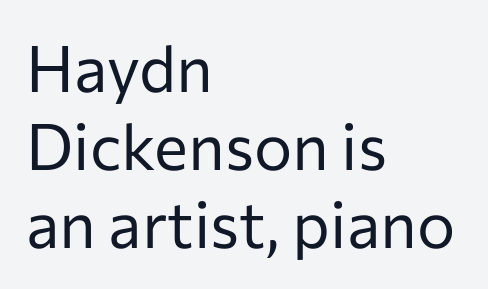
The tracking reads as untouched default to a designer's eye. Horizontally, the lines are justified to the leading edge only. Anything drawn beneath the words? Only blank space. The lettering holds an erect, upright posture throughout.
